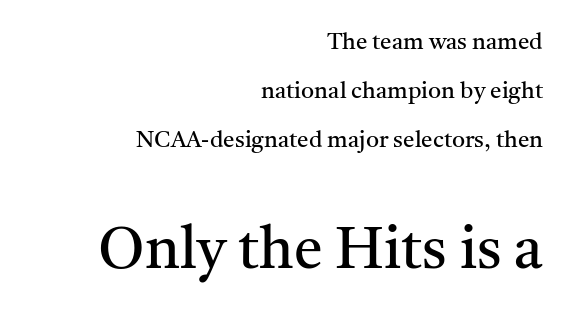
{"serif": "yes", "italic": "no", "bold": "no", "weight": "regular", "width": "normal", "stroke_contrast": "medium", "x_height": "medium", "monospaced": "no", "underline": "no", "align": "right", "line_spacing": "loose", "line_spacing_ratio": 2.12, "letter_spacing": "normal", "letter_spacing_em": 0.0, "larger_block": "second", "size_ratio": 2.52, "glyph_px": 58}
